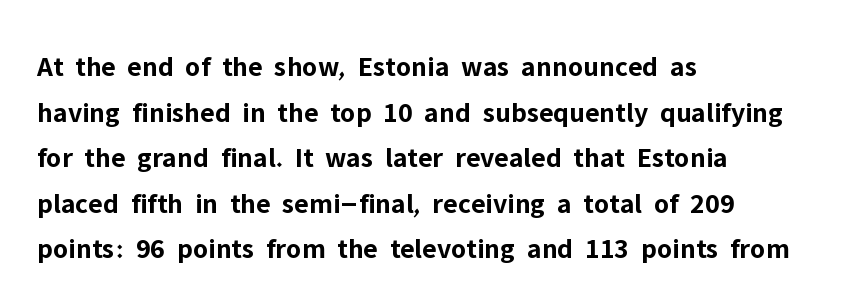
{"serif": "no", "italic": "no", "bold": "yes", "weight": "bold", "width": "normal", "stroke_contrast": "low", "x_height": "medium", "monospaced": "no", "underline": "no", "align": "left", "line_spacing": "normal", "line_spacing_ratio": 1.57, "letter_spacing": "normal", "letter_spacing_em": 0.0, "glyph_px": 29}
